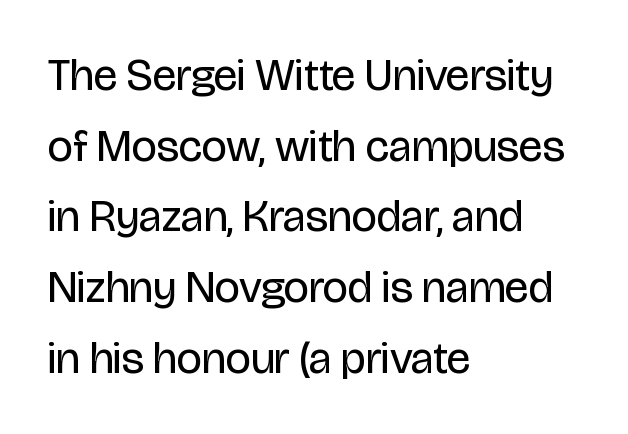
{"serif": "no", "italic": "no", "bold": "no", "weight": "regular", "width": "condensed", "stroke_contrast": "low", "x_height": "large", "monospaced": "no", "underline": "no", "align": "left", "line_spacing": "normal", "line_spacing_ratio": 1.57, "letter_spacing": "normal", "letter_spacing_em": 0.0, "glyph_px": 45}
